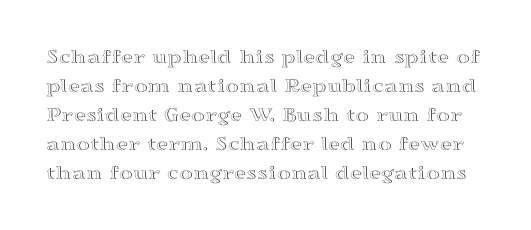
Compared with typical body copy, the letter spacing here is the same. What's the leading like? Ordinary, nothing unusual. This sample uses an upright cut, with every glyph sitting square on the baseline. The foot of each line stays bare and open.
